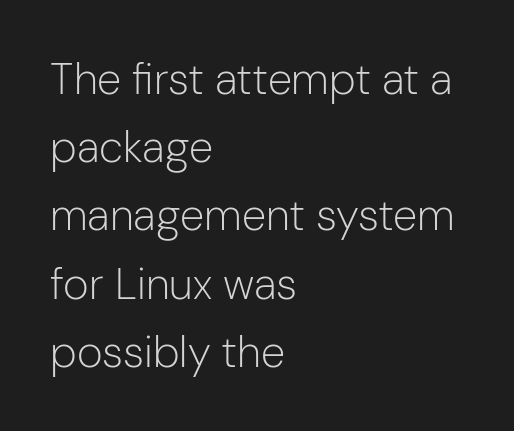
{"serif": "no", "italic": "no", "bold": "no", "weight": "light", "width": "normal", "stroke_contrast": "low", "x_height": "medium", "monospaced": "no", "underline": "no", "align": "left", "line_spacing": "normal", "line_spacing_ratio": 1.55, "letter_spacing": "normal", "letter_spacing_em": 0.0, "glyph_px": 44}
